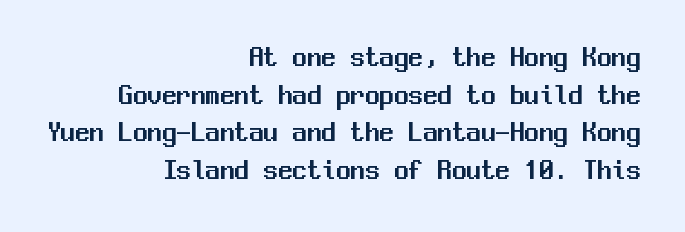
Q: Is the text italic (slanted)? A: No, it is upright.
Q: Is the typeface a serif or a sans-serif typeface? A: Sans-serif.
Q: Is the text underlined? A: No.
Q: How is the paragraph aligned? A: Right-aligned.
Q: Is the spacing between letters normal or unusually wide? A: Normal.
Q: Is the spacing between lines tight, normal or loose? A: Normal.
Q: Width (condensed, normal, or wide)? A: Normal.
Q: Stroke contrast? A: Medium.
Q: x-height? A: Medium.
Q: Monospaced? A: Yes.
